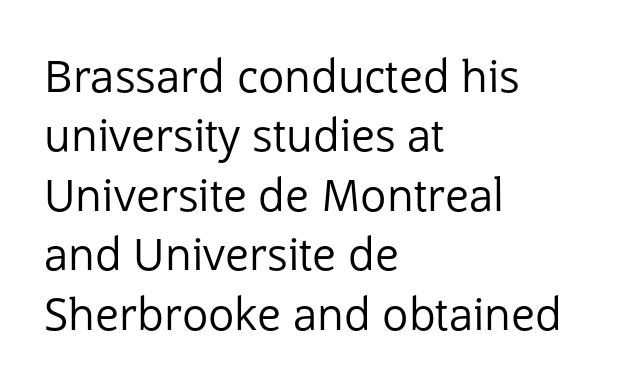
The image shows 44 px regular-weight sans-serif type, upright; set left-aligned, normal line spacing (1.35x), normal letter spacing, not underlined; low stroke contrast and a medium x-height.
